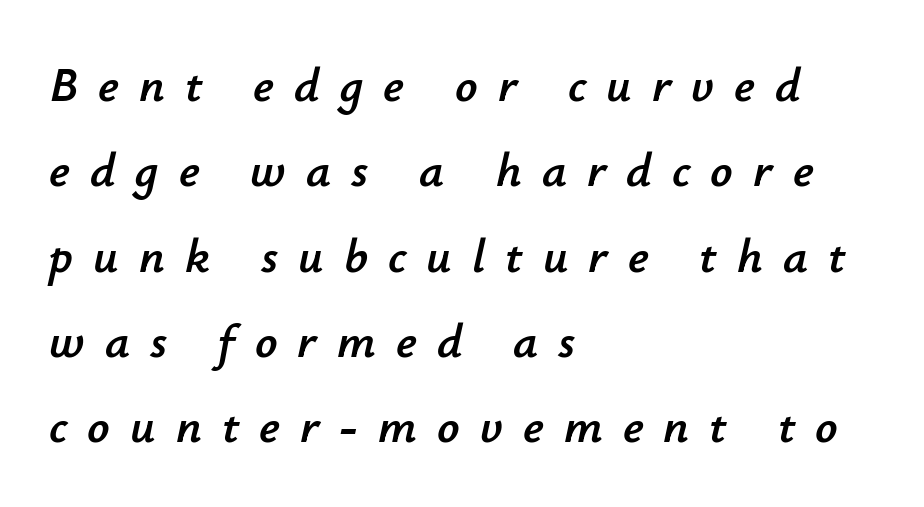
The glyphs are unaccompanied by any horizontal stroke below them. Visually the block forms a straight wall on the left and a jagged coastline on the right. Display-style spreading of the glyphs; the letterfit is very open. These lines are rendered in a variable-pitch font. Would a proofreader flag this as italicized? Yes.
